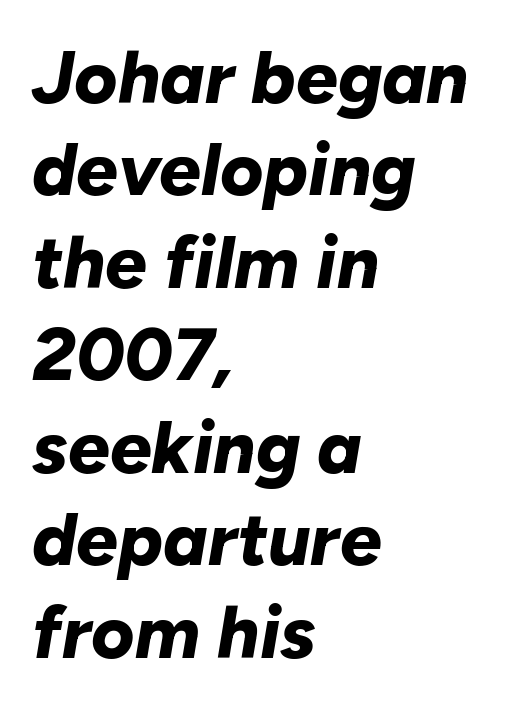
The image shows 74 px bold type, italic (leaning right); set left-aligned, normal line spacing (1.25x), normal letter spacing, not underlined; low stroke contrast and a medium x-height.
